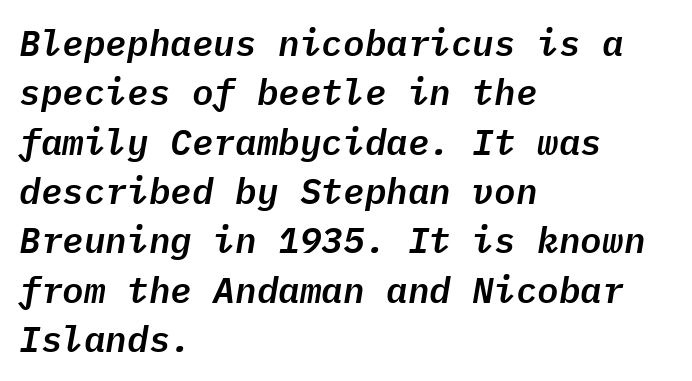
Line starts are locked; line ends wander. Tracking value appears to be zero — textbook default spacing. Evenly set lines give the paragraph a standard silhouette. The text carries the slant typical of an italic or oblique font.
